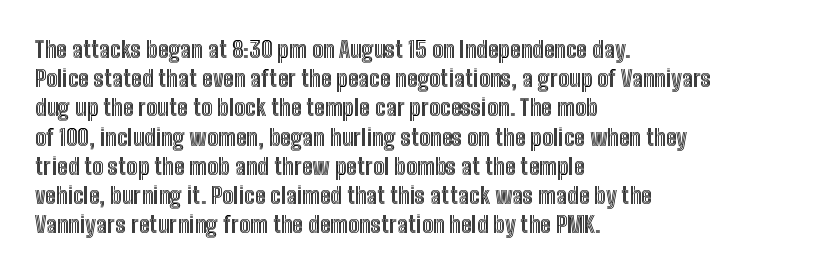
{"italic": "no", "underline": "no", "align": "left", "line_spacing": "normal", "line_spacing_ratio": 1.27, "letter_spacing": "normal", "letter_spacing_em": 0.0, "glyph_px": 23}
